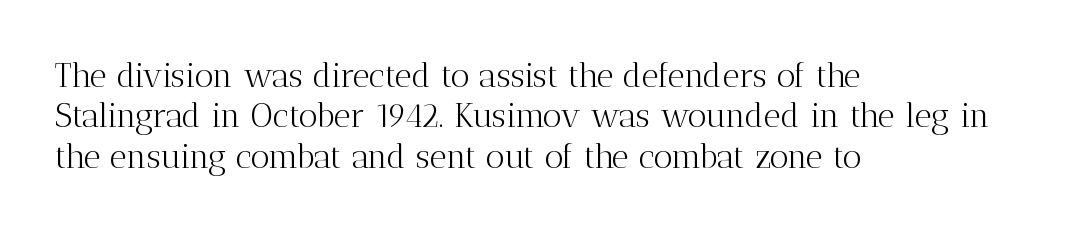
{"serif": "yes", "italic": "no", "bold": "no", "weight": "light", "width": "normal", "stroke_contrast": "medium", "x_height": "medium", "monospaced": "no", "underline": "no", "align": "left", "line_spacing_ratio": 1.22, "letter_spacing": "normal", "letter_spacing_em": 0.0, "glyph_px": 33}
